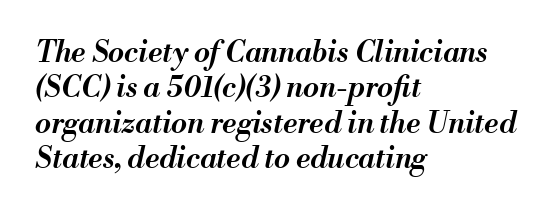
The image shows 29 px semibold type, italic (leaning right); set left-aligned, line spacing 1.22x, normal letter spacing, not underlined; medium stroke contrast and a small x-height.
